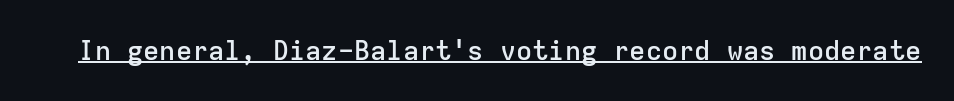
The image shows 27 px text type, upright; set normal letter spacing, underlined.
